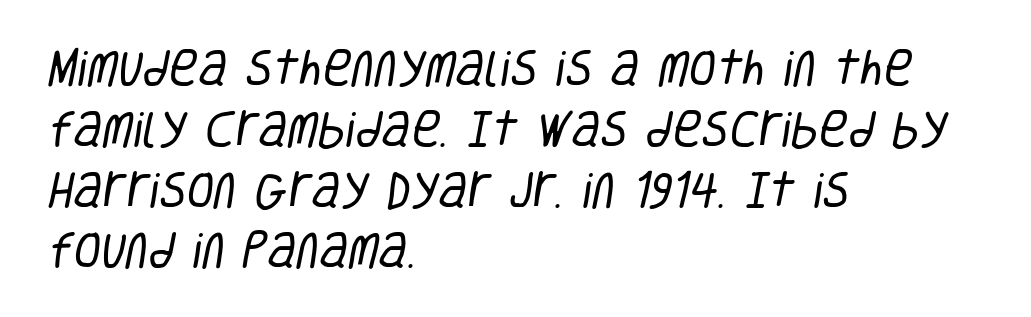
The image shows 40 px regular-weight, condensed sans-serif type; set left-aligned, normal line spacing (1.52x), normal letter spacing, not underlined; low stroke contrast and a large x-height.
